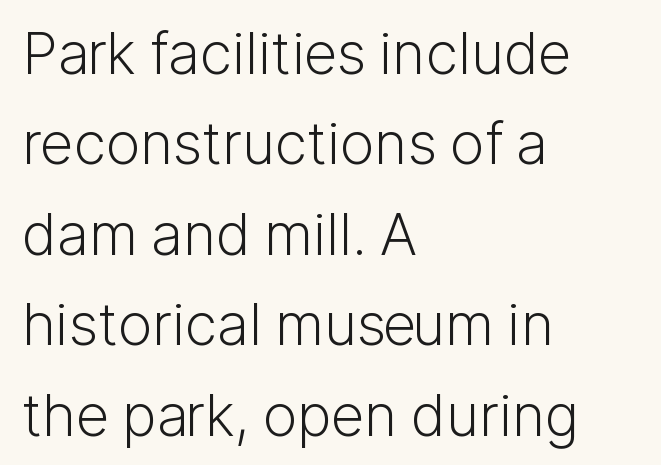
The image shows 58 px light sans-serif type, upright; set left-aligned, normal line spacing (1.56x), normal letter spacing, not underlined; low stroke contrast and a medium x-height.
